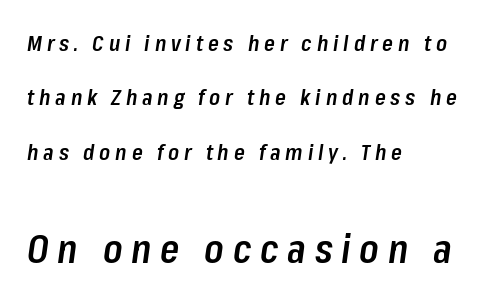
The image shows 39 px semibold, condensed type, italic (leaning right); set left-aligned, loose line spacing (2.47x), unusually wide letter spacing (+0.22 em), not underlined; the second (bottom) block is 1.77x larger; low stroke contrast and a medium x-height.
